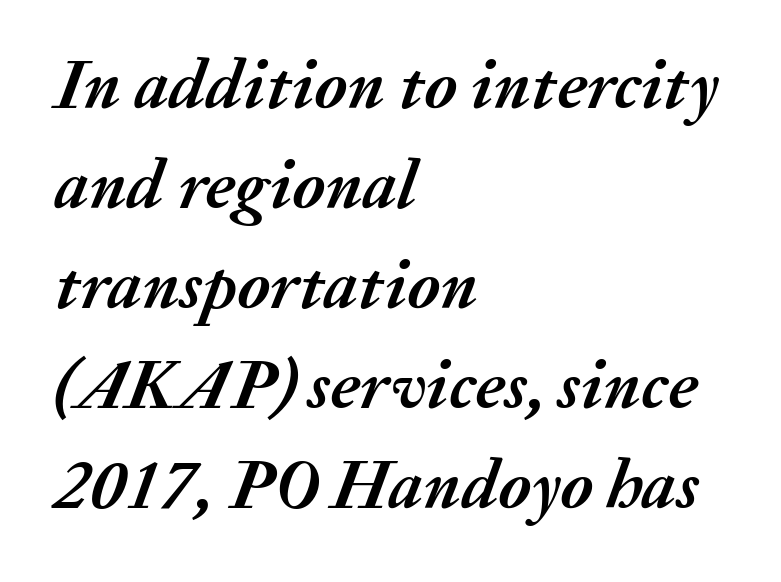
The glyphs are unaccompanied by any horizontal stroke below them. Here the designer chose a conventional face with non-uniform glyph widths. The lines are quadded left. The passage shown is emphatically bold. The typography opts for an oblique posture over an upright one. Whoever set this chose a conventional vertical rhythm.
